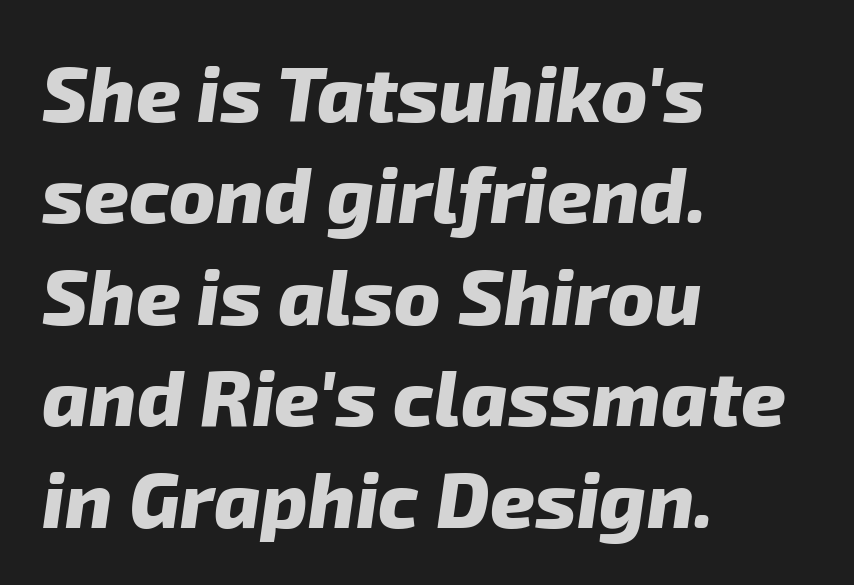
The image shows 78 px heavy sans-serif type; set left-aligned, normal line spacing (1.3x), normal letter spacing, not underlined; low stroke contrast and a medium x-height.
